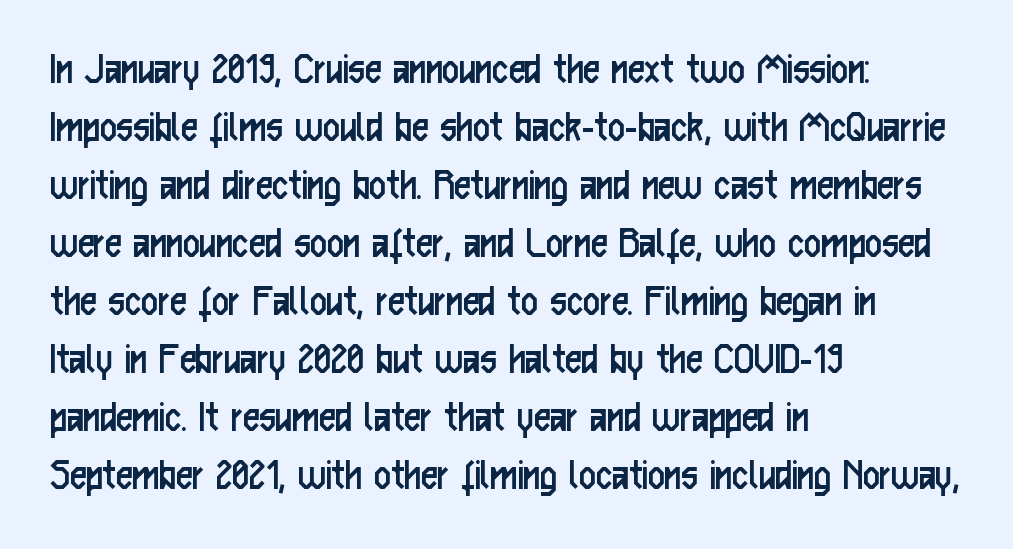
The image shows 46 px regular-weight, condensed sans-serif type, upright; set left-aligned, normal line spacing (1.26x), normal letter spacing, not underlined; low stroke contrast and a medium x-height.
